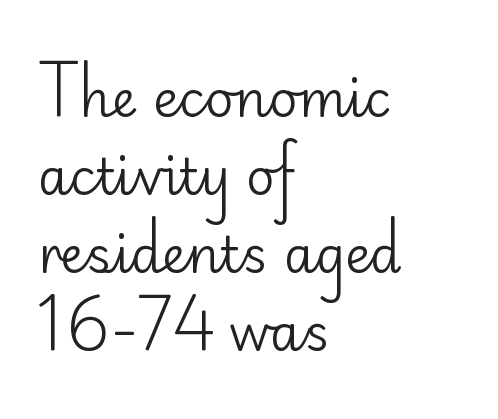
Only glyphs here, with clear space below each row. There is no visible air inserted between adjacent glyphs. Unbolded letterforms with no extra heft. Posture: upright roman. The rendering uses natural spacing where letterforms have individual widths.
